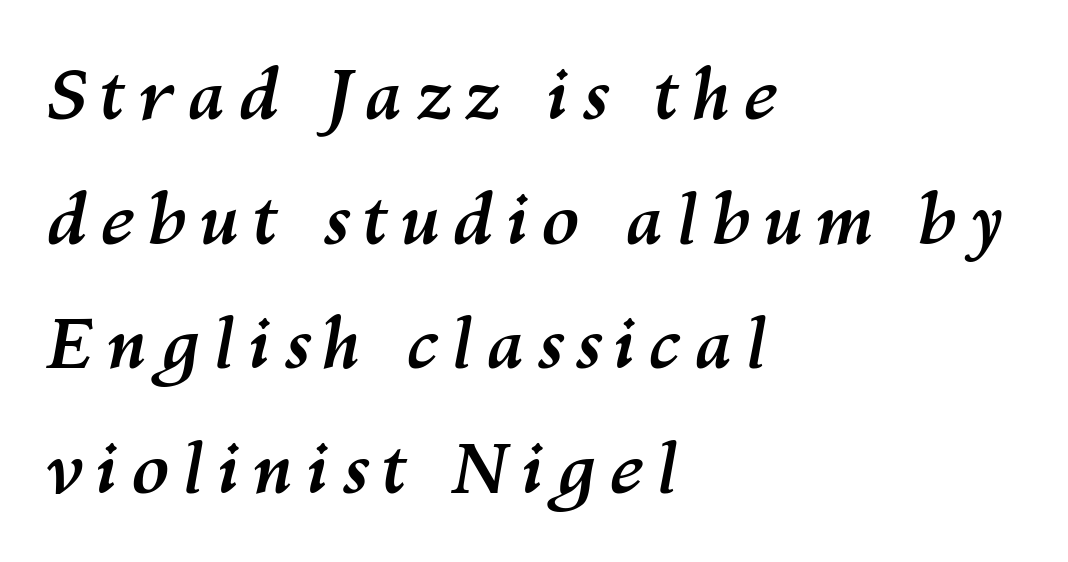
Yep, that's italic — everything's leaning. Descenders hang freely into open space. The rendering uses natural spacing where letterforms have individual widths. If you drew a ruler down the left edge, every line would touch it. The letters are bold, with thick, heavy strokes.
